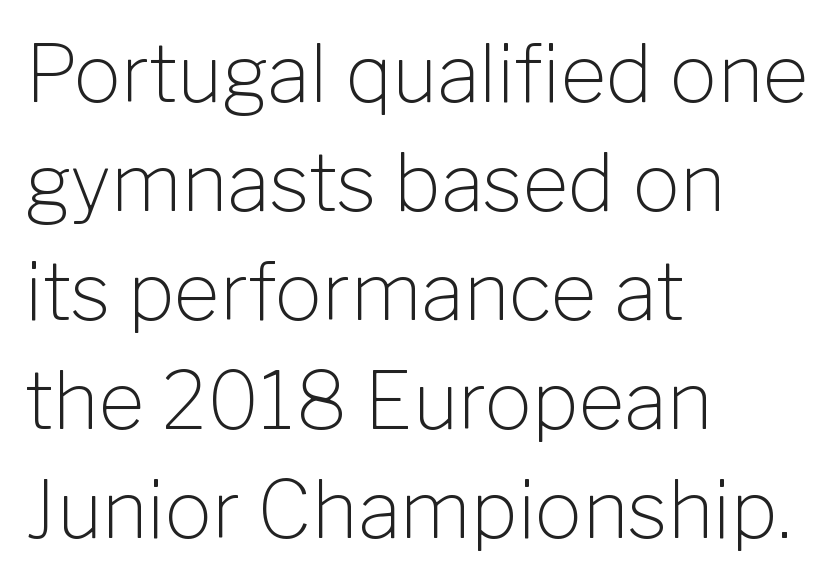
The image shows 79 px light sans-serif type, upright; set left-aligned, normal line spacing (1.38x), normal letter spacing, not underlined; low stroke contrast and a medium x-height.
